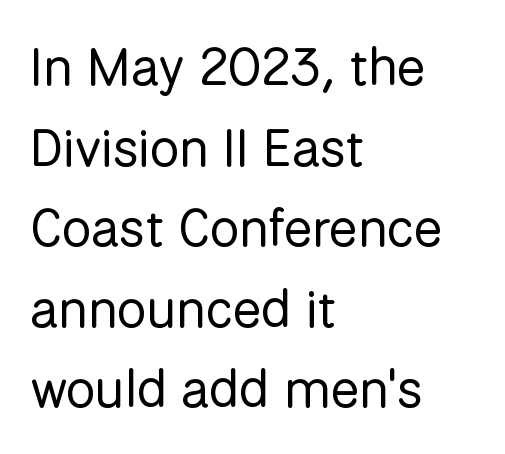
Q: Is the text bold? A: No.
Q: Is the text italic (slanted)? A: No, it is upright.
Q: Is the typeface a serif or a sans-serif typeface? A: Sans-serif.
Q: Is the text underlined? A: No.
Q: How is the paragraph aligned? A: Left-aligned.
Q: Is the spacing between letters normal or unusually wide? A: Normal.
Q: Is the spacing between lines tight, normal or loose? A: Normal.
Q: Width (condensed, normal, or wide)? A: Normal.
Q: Stroke contrast? A: Low.
Q: x-height? A: Medium.
Q: Monospaced? A: No.
